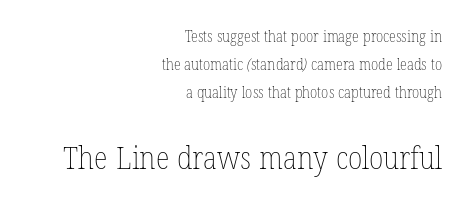
Q: Is the text bold? A: No.
Q: Is the text underlined? A: No.
Q: How is the paragraph aligned? A: Right-aligned.
Q: Is the spacing between letters normal or unusually wide? A: Normal.
Q: Which block of text is set in a larger size, the first (top) or the second (bottom)? A: The second (bottom) one.
Q: Width (condensed, normal, or wide)? A: Condensed.
Q: Stroke contrast? A: Low.
Q: x-height? A: Medium.
Q: Monospaced? A: No.
